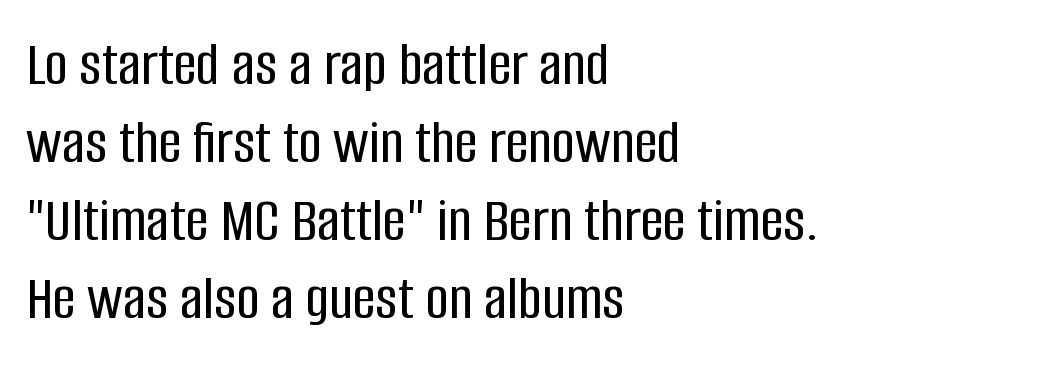
{"serif": "no", "italic": "no", "width": "condensed", "stroke_contrast": "low", "x_height": "large", "monospaced": "no", "underline": "no", "align": "left", "line_spacing_ratio": 1.22, "letter_spacing": "normal", "letter_spacing_em": 0.0, "glyph_px": 64}
